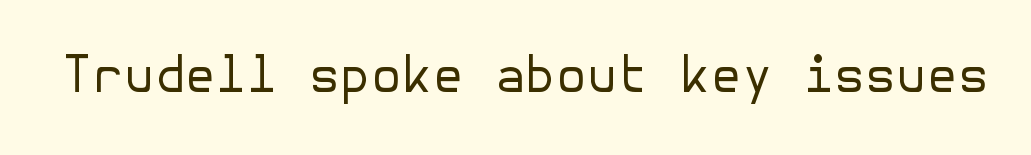
{"serif": "no", "italic": "no", "bold": "no", "weight": "regular", "width": "normal", "stroke_contrast": "low", "x_height": "medium", "underline": "no", "letter_spacing": "normal", "letter_spacing_em": 0.0, "glyph_px": 50}
